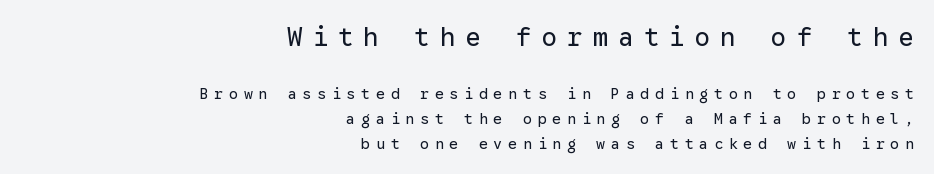
{"italic": "no", "bold": "no", "underline": "no", "align": "right", "line_spacing": "normal", "line_spacing_ratio": 1.66, "letter_spacing": "wide", "letter_spacing_em": 0.38, "larger_block": "first", "size_ratio": 1.73, "glyph_px": 26}
